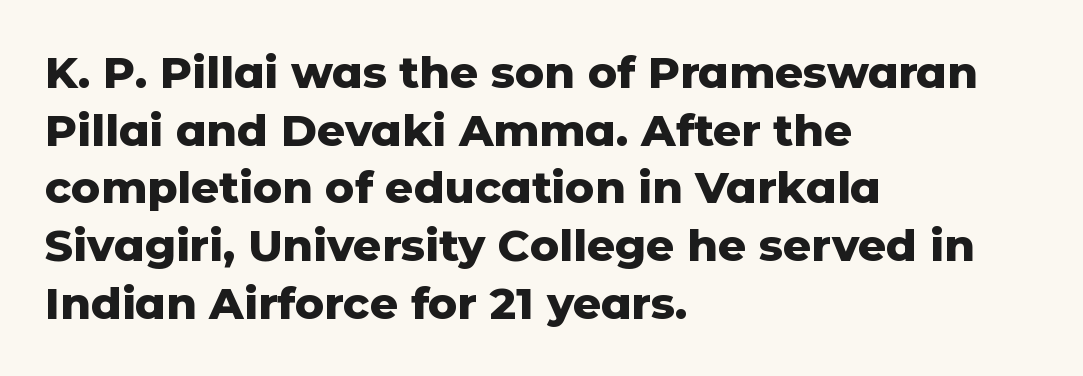
Q: Is the text bold? A: Yes.
Q: Is the text italic (slanted)? A: No, it is upright.
Q: Is the typeface a serif or a sans-serif typeface? A: Sans-serif.
Q: Is the text underlined? A: No.
Q: How is the paragraph aligned? A: Left-aligned.
Q: Is the spacing between letters normal or unusually wide? A: Normal.
Q: Is the spacing between lines tight, normal or loose? A: Normal.
Q: Width (condensed, normal, or wide)? A: Normal.
Q: Stroke contrast? A: Low.
Q: x-height? A: Medium.
Q: Monospaced? A: No.
